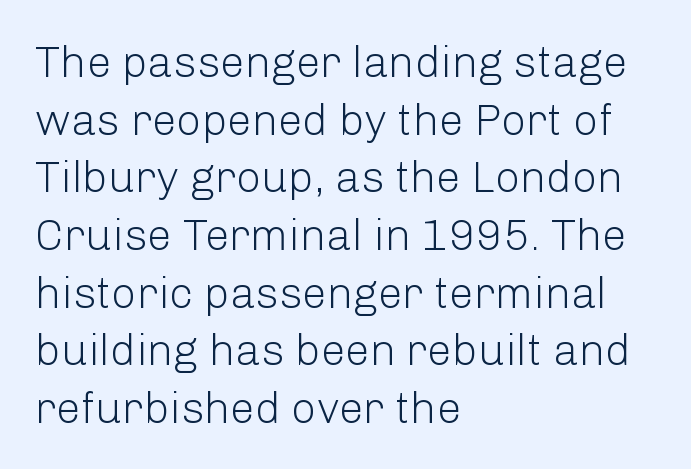
Q: Is the text bold? A: No.
Q: Is the text italic (slanted)? A: No, it is upright.
Q: Is the typeface a serif or a sans-serif typeface? A: Sans-serif.
Q: Is the text underlined? A: No.
Q: How is the paragraph aligned? A: Left-aligned.
Q: Is the spacing between letters normal or unusually wide? A: Normal.
Q: Is the spacing between lines tight, normal or loose? A: Normal.
Q: Width (condensed, normal, or wide)? A: Normal.
Q: Stroke contrast? A: Low.
Q: x-height? A: Medium.
Q: Monospaced? A: No.
